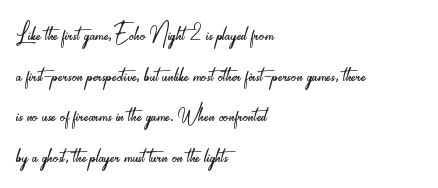
The typeface chosen for these lines omits serifs. The typeface has the unassuming heft of standard copy or less. One-word summary of the alignment: left.
